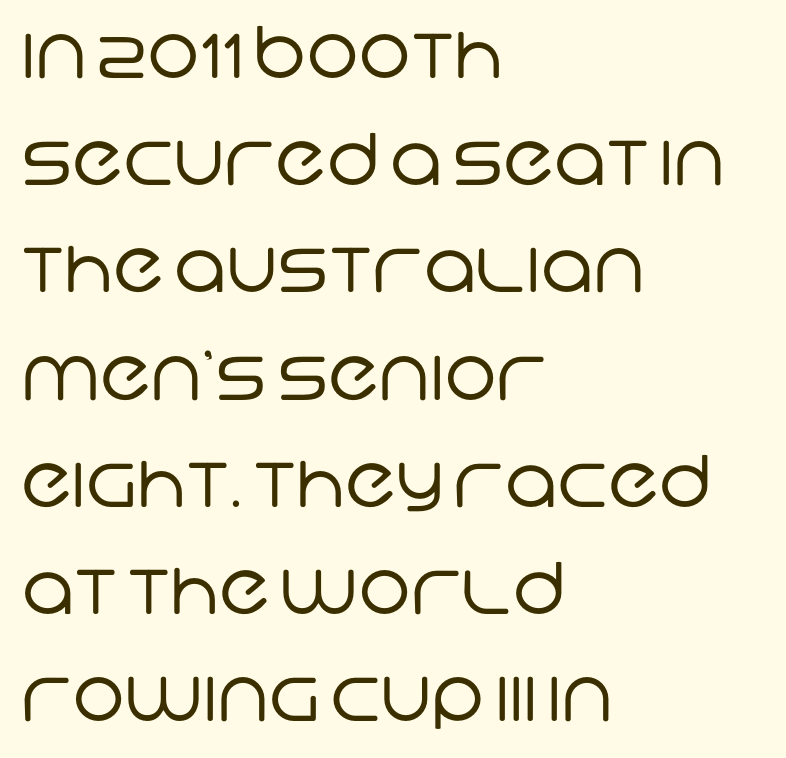
Is this a fixed-width face? No — the glyphs have proportional, varying widths. Stem width sits at or under what a default text font uses. Each line starts at the same left margin while the right side varies. There is no visible air inserted between adjacent glyphs. The face used here is a sans, in the tradition of grotesques and geometrics.
